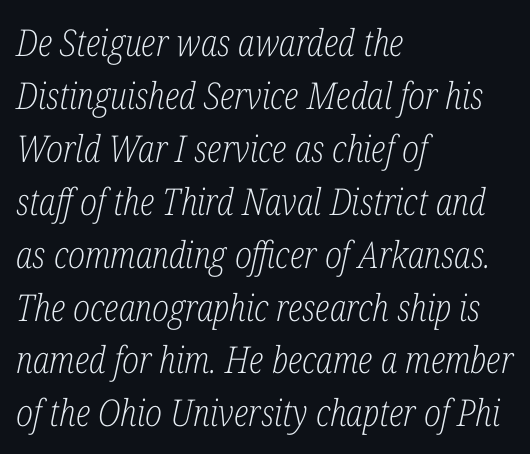
{"serif": "yes", "italic": "yes", "lean": "right", "slant_degrees": 12, "bold": "no", "weight": "light", "width": "condensed", "stroke_contrast": "low", "x_height": "medium", "monospaced": "no", "underline": "no", "align": "left", "line_spacing": "normal", "line_spacing_ratio": 1.43, "letter_spacing": "normal", "letter_spacing_em": 0.0, "glyph_px": 37}
